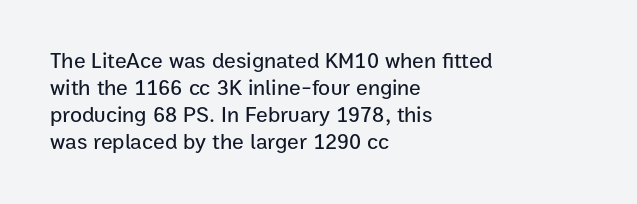
The image shows 22 px text type, upright; set left-aligned, line spacing 1.22x, normal letter spacing, not underlined.
